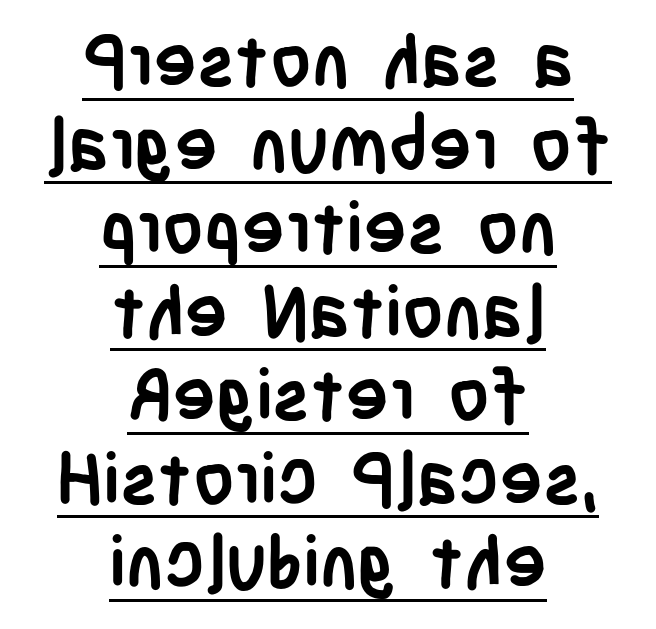
{"serif": "no", "italic": "no", "bold": "yes", "weight": "semibold", "width": "condensed", "stroke_contrast": "low", "x_height": "large", "monospaced": "no", "underline": "yes", "align": "center", "line_spacing_ratio": 1.16, "letter_spacing": "normal", "letter_spacing_em": 0.0, "glyph_px": 72}
